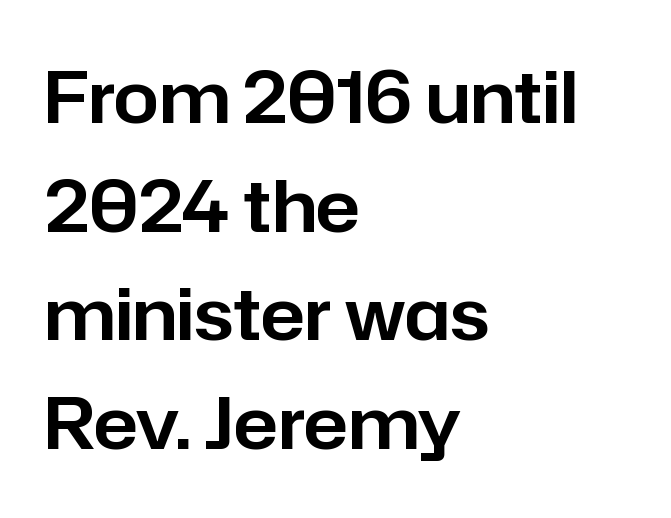
Line starts are locked; line ends wander. Do the letters lean? They stand straight. Look at the bottom of the vertical strokes: they stop flat, with no serifs. A typesetter would call this leading conventional body-copy spacing. You could not count columns in this text — the font is proportionally spaced. This sample uses plain, unmodified letter spacing.
